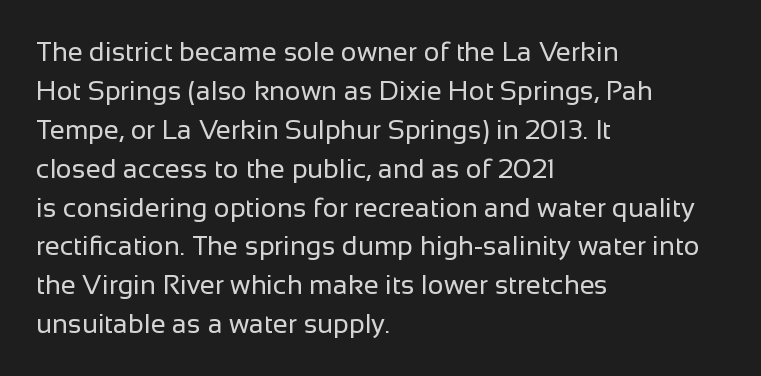
Nothing heavy about these letters — not bold at all. The block of text has a typical density, with ordinary space between rows. Posture: straight, roman, zero tilt. Quick note: underline off. The letterforms sit shoulder to shoulder at normal distance.
